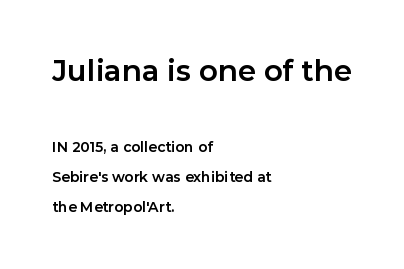
This sample is left-justified, so line endings fall wherever the words run out. Grotesque or geometric, the face here clearly has no serifs. Students, note that the glyphs here touch the page at normal intervals. Characters remain perfectly vertical along every line.
